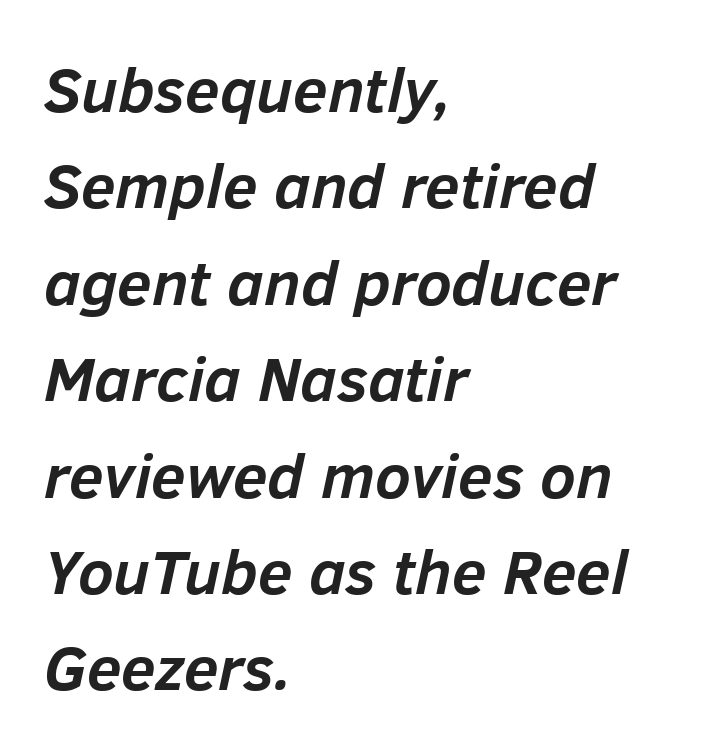
The image shows 63 px semibold type, italic (leaning right); set left-aligned, normal line spacing (1.53x), normal letter spacing, not underlined; low stroke contrast and a medium x-height.
